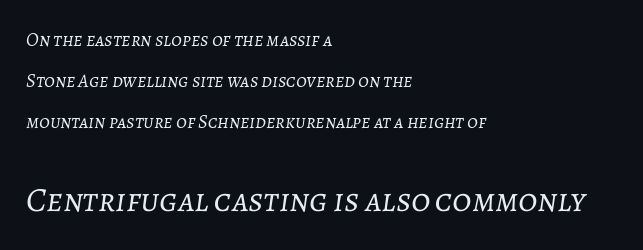
The image shows 34 px light type, italic (leaning right); set left-aligned, loose line spacing (2.16x), normal letter spacing, not underlined; the second (bottom) block is 1.79x larger; low stroke contrast and a medium x-height.
